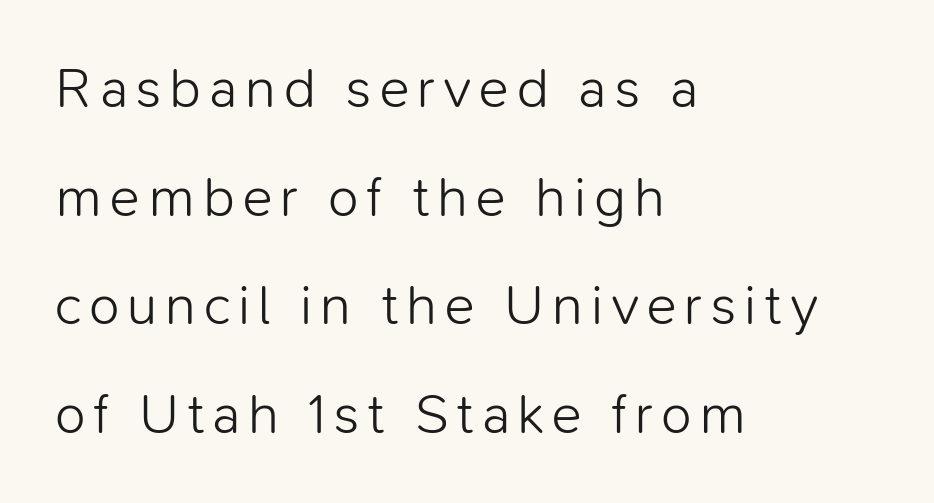
The image shows 56 px light sans-serif type, upright; set left-aligned, loose line spacing (1.94x), not underlined; low stroke contrast and a medium x-height.
